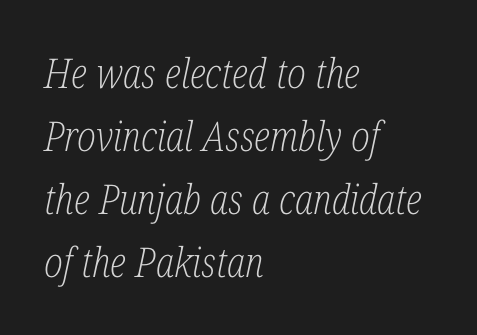
The image shows 41 px light, condensed serif type, italic (leaning right); set left-aligned, normal line spacing (1.54x), normal letter spacing, not underlined; low stroke contrast and a medium x-height.
